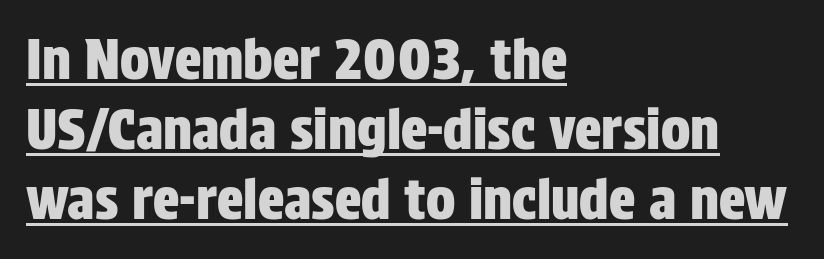
The passage shown is typeset with a sans-serif family. Varying glyph widths throughout — classic text-font behaviour. Designer's note — italics off, roman on. This rendering uses left alignment, leaving the right contour irregular. This sample uses plain, unmodified letter spacing. Notice how a bar underscores the lettering throughout.
